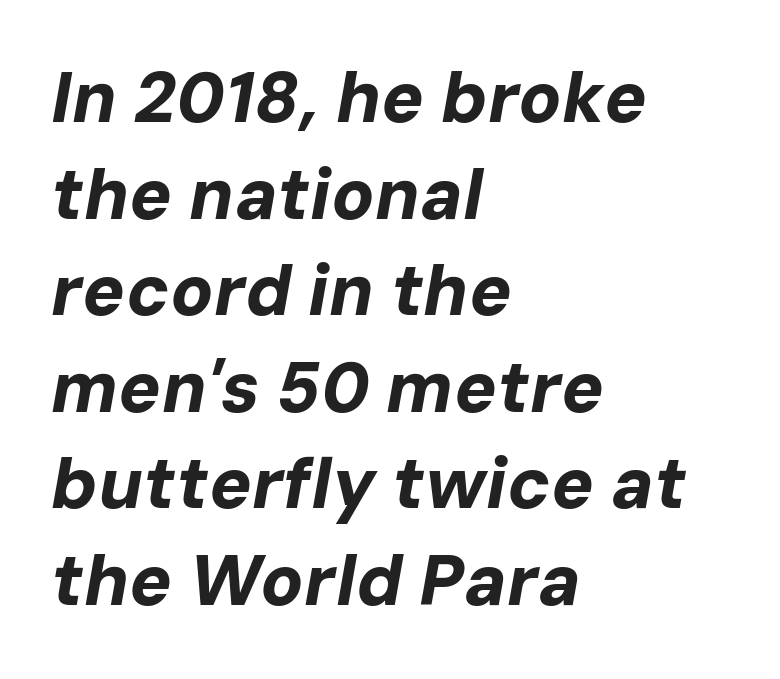
{"italic": "yes", "lean": "right", "slant_degrees": 10, "bold": "yes", "weight": "bold", "width": "normal", "stroke_contrast": "low", "x_height": "medium", "monospaced": "no", "underline": "no", "align": "left", "line_spacing": "normal", "line_spacing_ratio": 1.36, "letter_spacing": "normal", "letter_spacing_em": 0.0, "glyph_px": 71}
